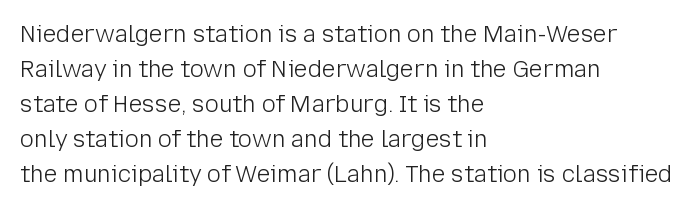
The image shows 23 px text type, upright; set left-aligned, normal line spacing (1.52x), normal letter spacing, not underlined.
